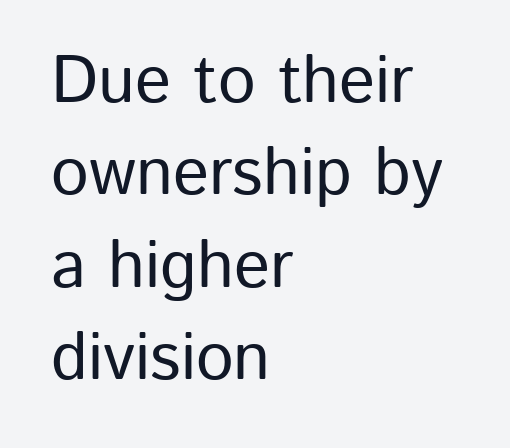
Q: Is the text italic (slanted)? A: No, it is upright.
Q: Is the typeface a serif or a sans-serif typeface? A: Sans-serif.
Q: Is the text underlined? A: No.
Q: How is the paragraph aligned? A: Left-aligned.
Q: Is the spacing between letters normal or unusually wide? A: Normal.
Q: Is the spacing between lines tight, normal or loose? A: Normal.
Q: Width (condensed, normal, or wide)? A: Normal.
Q: Stroke contrast? A: Low.
Q: x-height? A: Medium.
Q: Monospaced? A: No.
